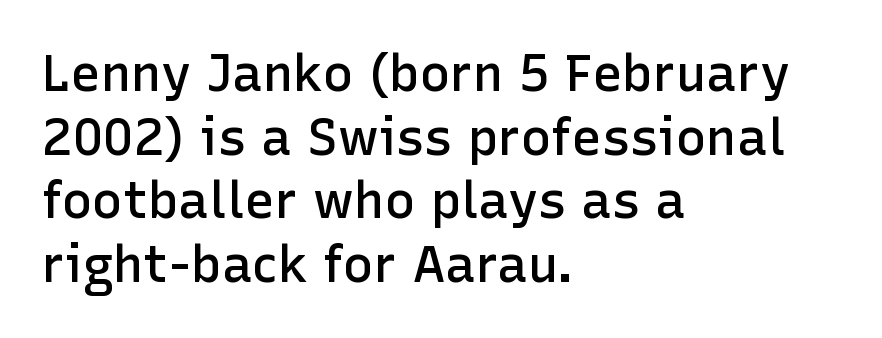
Each line starts at the same left margin while the right side varies. How heavy is the stroke? Medium-heavy — a semibold, shy of bold. The line-height multiplier appears to be the usual default. Is there any slant? The stems are plumb. Type without underlining.
